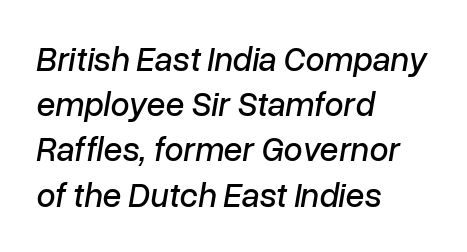
Q: Is the text italic (slanted)? A: Yes, it leans right by about 10 degrees.
Q: Is the text underlined? A: No.
Q: How is the paragraph aligned? A: Left-aligned.
Q: Is the spacing between letters normal or unusually wide? A: Normal.
Q: Is the spacing between lines tight, normal or loose? A: Normal.
Q: Width (condensed, normal, or wide)? A: Normal.
Q: Stroke contrast? A: Low.
Q: x-height? A: Medium.
Q: Monospaced? A: No.
